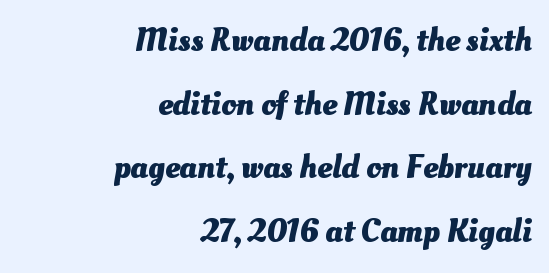
The image shows 33 px heavy type; set right-aligned, loose line spacing (1.93x), normal letter spacing, not underlined; medium stroke contrast and a small x-height.
